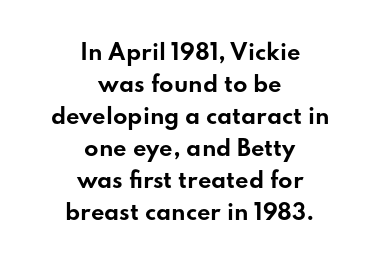
{"italic": "no", "bold": "yes", "underline": "no", "align": "center", "line_spacing": "normal", "line_spacing_ratio": 1.52, "letter_spacing": "normal", "letter_spacing_em": 0.0, "glyph_px": 21}
